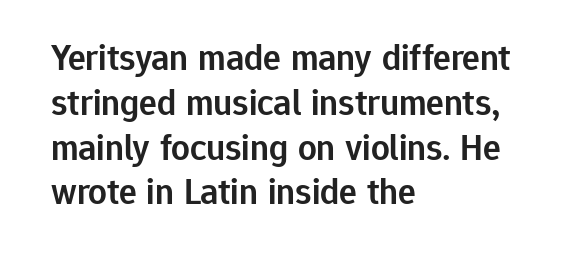
The image shows 37 px semibold sans-serif type, upright; set left-aligned, line spacing 1.21x, normal letter spacing, not underlined; low stroke contrast and a medium x-height.
